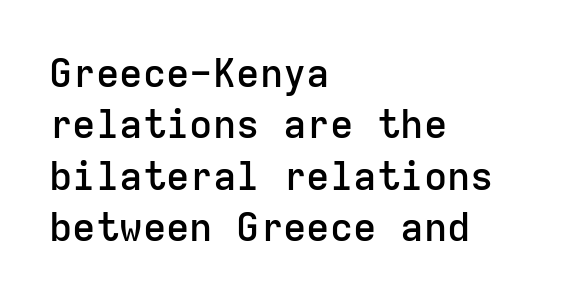
The image shows 39 px semibold sans-serif type, upright, monospaced; set left-aligned, normal line spacing (1.32x), normal letter spacing, not underlined; low stroke contrast and a medium x-height.
